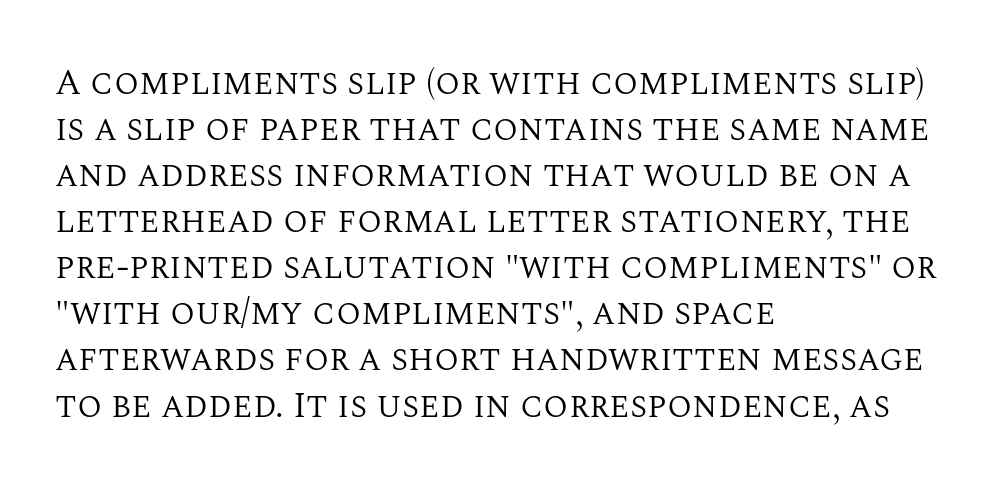
The image shows 36 px regular-weight serif type, upright; set left-aligned, normal line spacing (1.28x), normal letter spacing, not underlined; medium stroke contrast and a large x-height.
